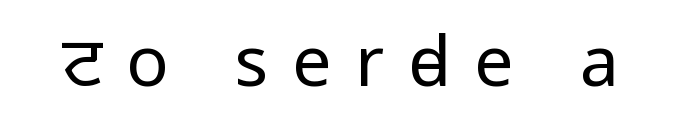
The image shows 70 px regular-weight, condensed sans-serif type, upright; set unusually wide letter spacing (+0.34 em), not underlined; low stroke contrast.
